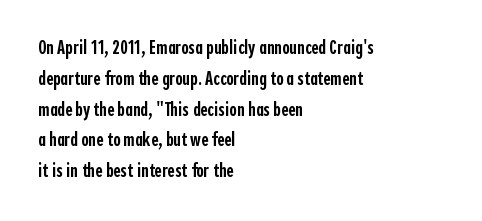
The image shows 20 px text type, upright; set left-aligned, normal line spacing (1.54x), normal letter spacing, not underlined.
